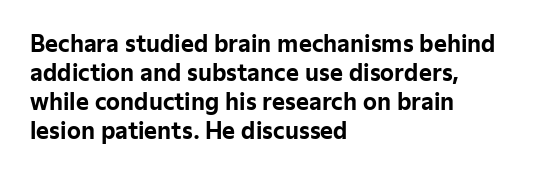
I'd describe the lettering as bold — thick and assertive. Line starts are locked; line ends wander. Nope, not italic — everything's standing straight. Only glyphs here, with clear space below each row.
